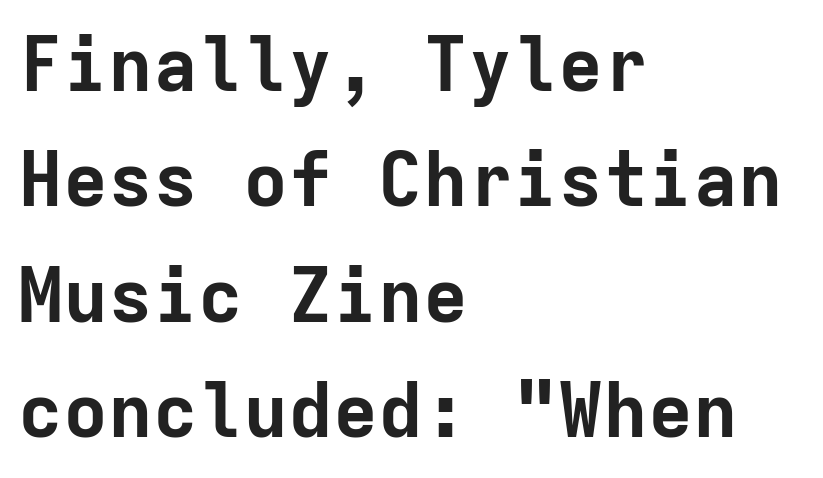
The image shows 75 px bold sans-serif type, upright, monospaced; set left-aligned, normal line spacing (1.54x), normal letter spacing, not underlined; low stroke contrast and a medium x-height.
